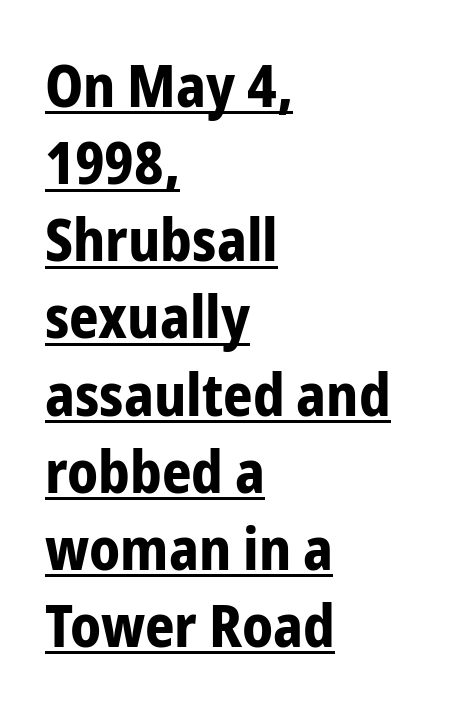
{"serif": "no", "italic": "no", "bold": "yes", "weight": "bold", "width": "condensed", "stroke_contrast": "low", "x_height": "medium", "monospaced": "no", "underline": "yes", "align": "left", "line_spacing": "normal", "line_spacing_ratio": 1.33, "letter_spacing": "normal", "letter_spacing_em": 0.0, "glyph_px": 58}
